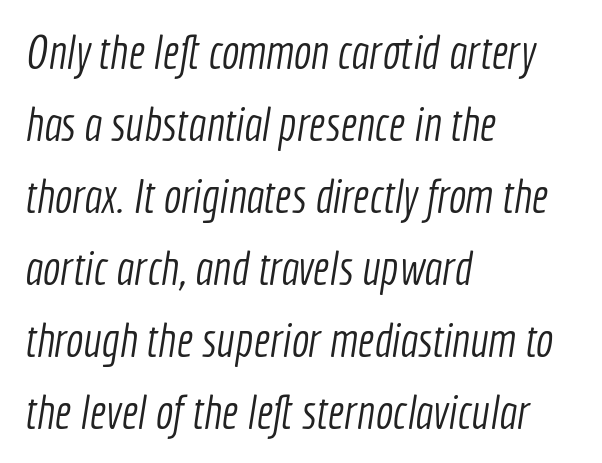
Q: Is the text bold? A: No.
Q: Is the typeface a serif or a sans-serif typeface? A: Sans-serif.
Q: Is the text underlined? A: No.
Q: How is the paragraph aligned? A: Left-aligned.
Q: Is the spacing between letters normal or unusually wide? A: Normal.
Q: Is the spacing between lines tight, normal or loose? A: Normal.
Q: Width (condensed, normal, or wide)? A: Condensed.
Q: x-height? A: Medium.
Q: Monospaced? A: No.
